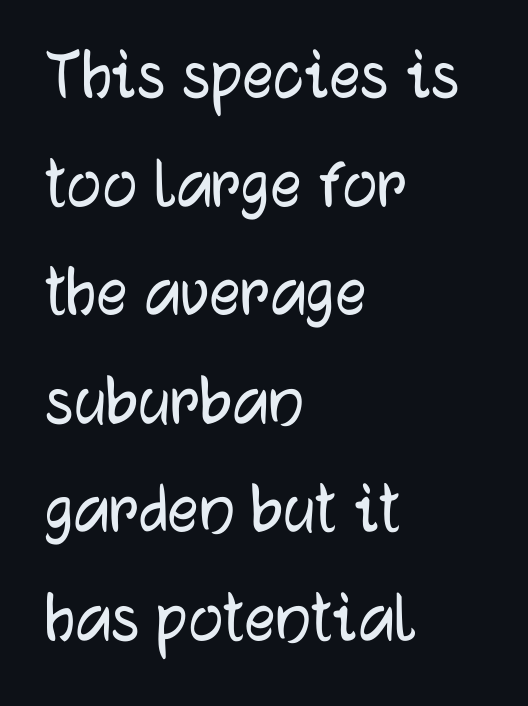
The image shows 77 px sans-serif type, upright; set left-aligned, normal line spacing (1.41x), normal letter spacing, not underlined; low stroke contrast and a medium x-height.
